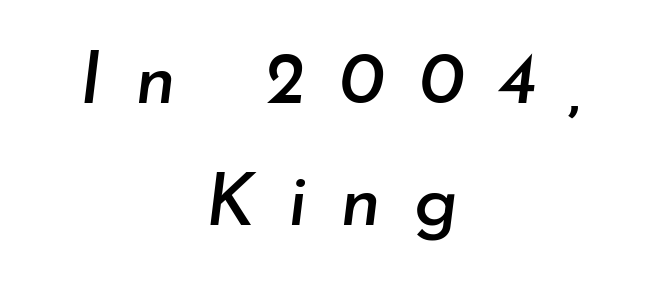
Q: Is the text italic (slanted)? A: Yes, it leans right by about 7 degrees.
Q: Is the text underlined? A: No.
Q: How is the paragraph aligned? A: Centered.
Q: Is the spacing between letters normal or unusually wide? A: Unusually wide.
Q: Is the spacing between lines tight, normal or loose? A: Normal.
Q: Width (condensed, normal, or wide)? A: Normal.
Q: Stroke contrast? A: Low.
Q: x-height? A: Small.
Q: Monospaced? A: No.
